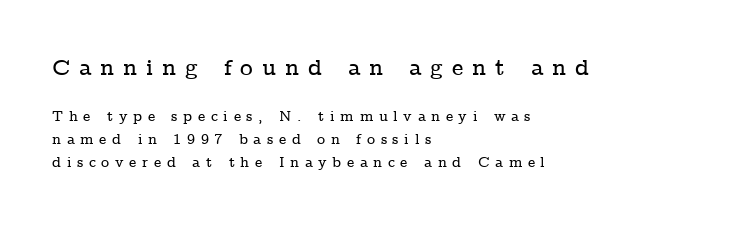
The image shows 22 px text type, upright; set left-aligned, normal line spacing (1.65x), unusually wide letter spacing (+0.4 em), not underlined; the first (top) block is 1.57x larger.
